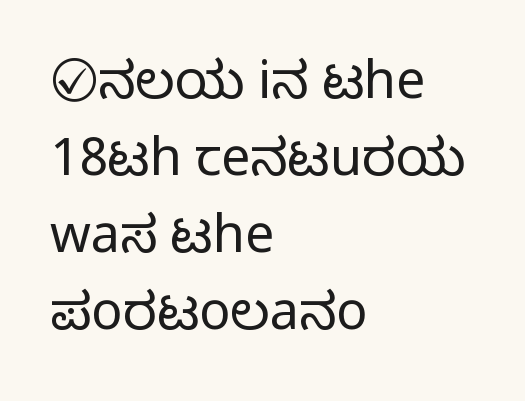
Descenders are the only things crossing below the line. Evenly set lines give the paragraph a standard silhouette. Horizontal alignment here is leftward, the default for most running prose. These lines are composed in type without serifs. The specimen reads as upright at a glance. Caption: face not bold, strokes unweighted.
